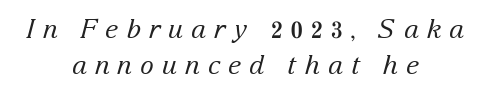
Q: Is the text bold? A: No.
Q: Is the text italic (slanted)? A: Yes, it leans right by about 15 degrees.
Q: Is the text underlined? A: No.
Q: How is the paragraph aligned? A: Centered.
Q: Is the spacing between letters normal or unusually wide? A: Unusually wide.
Q: Is the spacing between lines tight, normal or loose? A: Normal.
